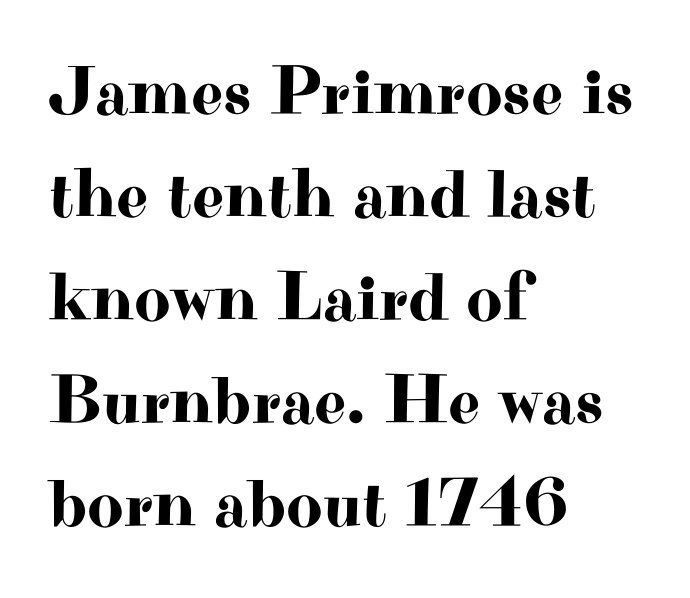
The image shows 70 px wide serif type, upright; set left-aligned, normal line spacing (1.47x), normal letter spacing, not underlined; high stroke contrast and a small x-height.
